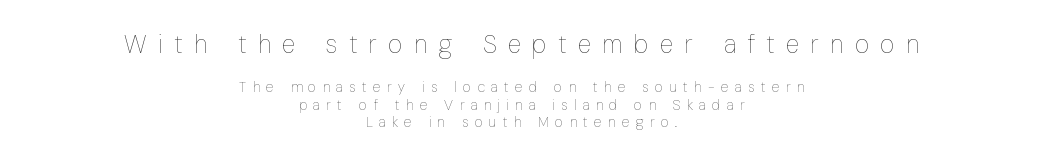
The image shows 25 px text type, upright; set centered, line spacing 1.22x, unusually wide letter spacing (+0.46 em), not underlined; the first (top) block is 1.79x larger.
